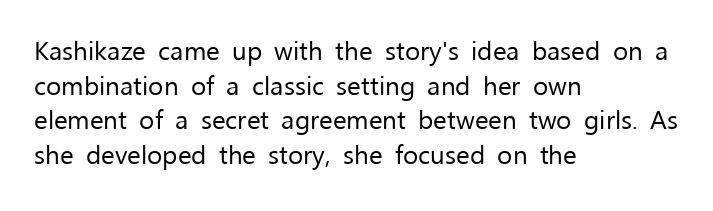
No chunkiness to these letters — they're not bold. A classic flush-left, rag-right setting is used for this passage. One glance says typical: line gaps are just what's usual. The letters sit at their default tracking, neither squeezed nor spread.
